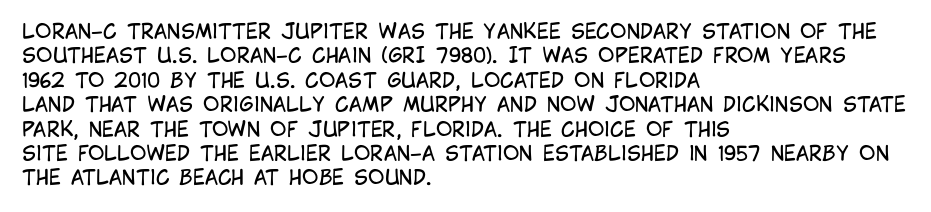
These lines keep a tight, regular rhythm from letter to letter. In CSS terms this would be text-align: left. Weight: in the light-to-regular range. This is roman type, the default non-slanted kind. Decoration check: the copy has no underline.
